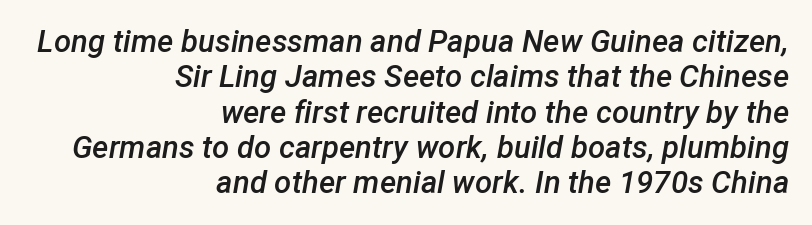
The image shows 31 px semibold type, italic (leaning right); set right-aligned, tight line spacing (1.14x), normal letter spacing, not underlined; low stroke contrast and a medium x-height.
